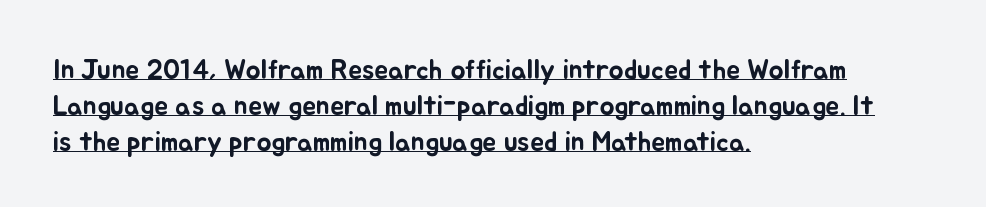
The image shows 28 px text type, upright; set left-aligned, normal line spacing (1.28x), normal letter spacing, underlined; low stroke contrast and a small x-height.
